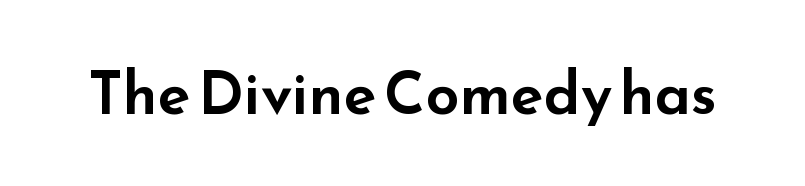
Q: Is the text italic (slanted)? A: No, it is upright.
Q: Is the typeface a serif or a sans-serif typeface? A: Sans-serif.
Q: Is the text underlined? A: No.
Q: Is the spacing between letters normal or unusually wide? A: Normal.
Q: Width (condensed, normal, or wide)? A: Wide.
Q: Stroke contrast? A: Low.
Q: x-height? A: Small.
Q: Monospaced? A: No.
